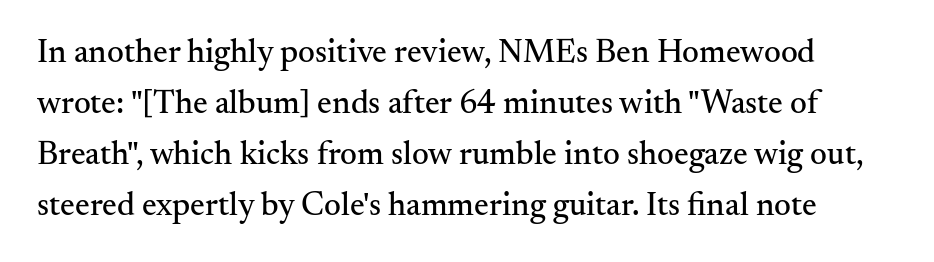
The image shows 33 px serif type, upright; set normal line spacing (1.55x), normal letter spacing, not underlined; medium stroke contrast and a small x-height.
